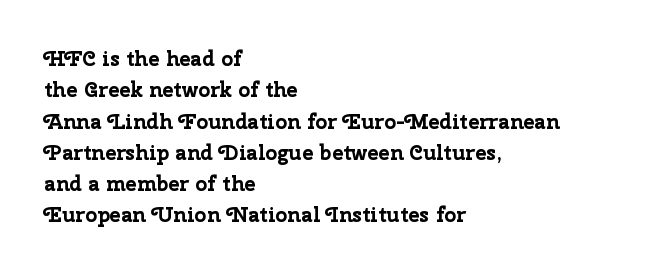
Q: Is the text bold? A: Yes.
Q: Is the text italic (slanted)? A: No, it is upright.
Q: Is the text underlined? A: No.
Q: How is the paragraph aligned? A: Left-aligned.
Q: Is the spacing between letters normal or unusually wide? A: Normal.
Q: Is the spacing between lines tight, normal or loose? A: Normal.
